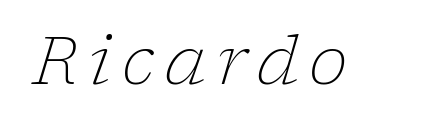
Q: Is the text bold? A: No.
Q: Is the text italic (slanted)? A: Yes, it leans right by about 17 degrees.
Q: Is the typeface a serif or a sans-serif typeface? A: Serif.
Q: Is the text underlined? A: No.
Q: Width (condensed, normal, or wide)? A: Normal.
Q: Stroke contrast? A: Low.
Q: x-height? A: Medium.
Q: Monospaced? A: No.
